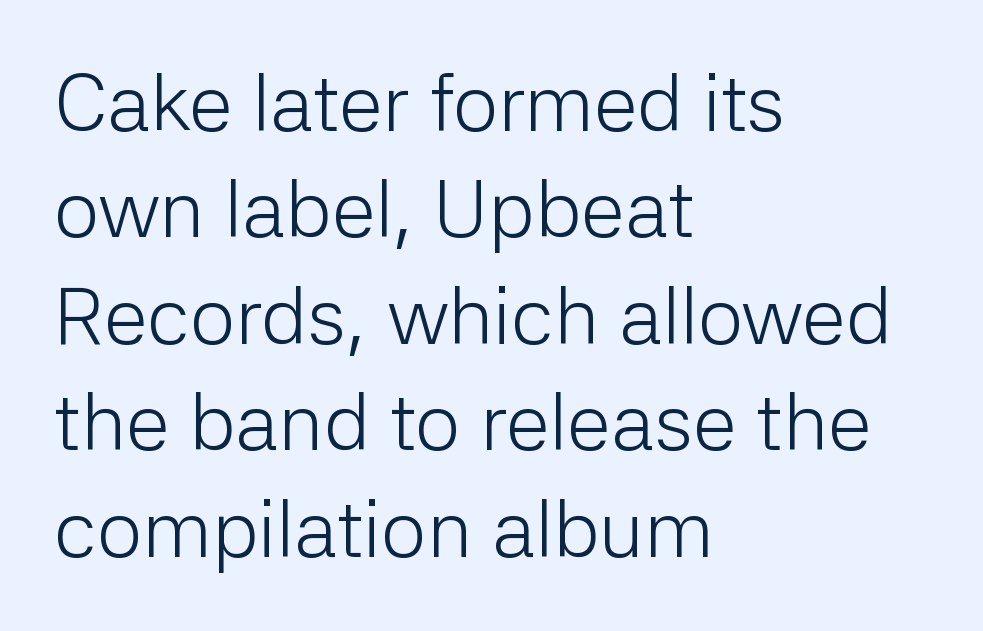
{"serif": "no", "italic": "no", "bold": "no", "weight": "light", "width": "normal", "stroke_contrast": "low", "x_height": "medium", "monospaced": "no", "underline": "no", "align": "left", "line_spacing": "normal", "line_spacing_ratio": 1.33, "letter_spacing": "normal", "letter_spacing_em": 0.0, "glyph_px": 80}
